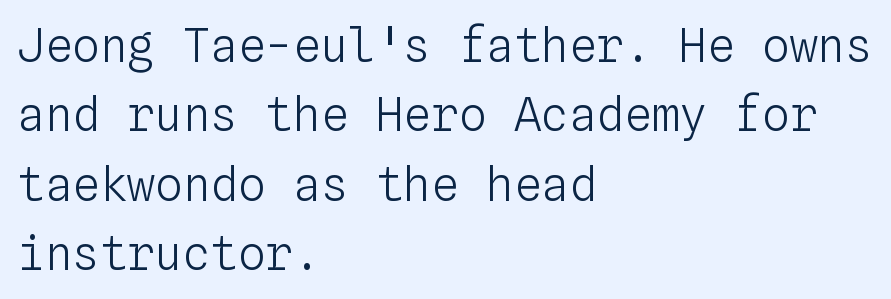
Q: Is the text bold? A: No.
Q: Is the text italic (slanted)? A: No, it is upright.
Q: Is the text underlined? A: No.
Q: How is the paragraph aligned? A: Left-aligned.
Q: Is the spacing between letters normal or unusually wide? A: Normal.
Q: Is the spacing between lines tight, normal or loose? A: Normal.
Q: Width (condensed, normal, or wide)? A: Normal.
Q: Stroke contrast? A: Low.
Q: x-height? A: Medium.
Q: Monospaced? A: Yes.
